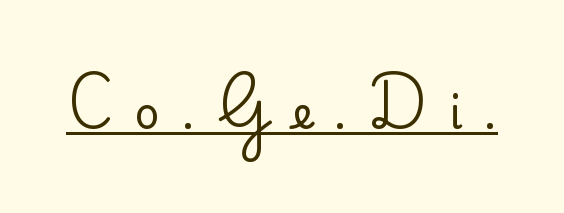
Regarding serifs, this sample has them. The axis of the letterforms is exactly vertical. This sample has the flowing, uneven cadence of proportional lettering. Somebody hit Ctrl+U on this one — the words are underlined.
